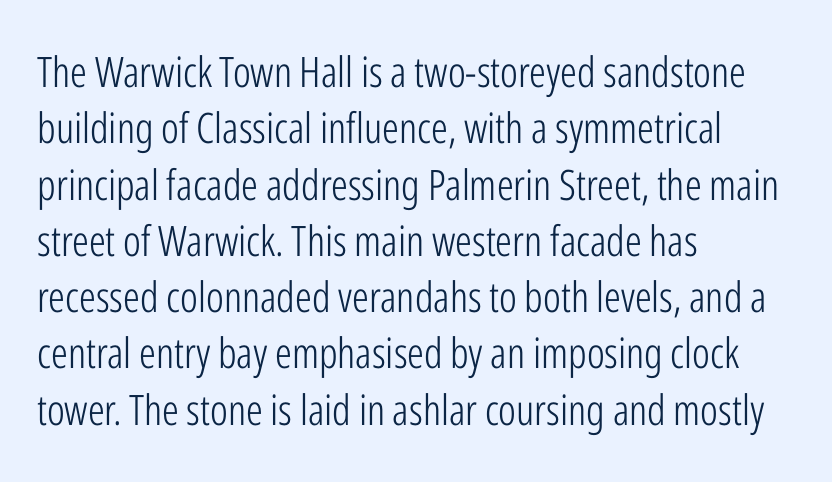
Q: Is the text bold? A: No.
Q: Is the text italic (slanted)? A: No, it is upright.
Q: Is the typeface a serif or a sans-serif typeface? A: Sans-serif.
Q: Is the text underlined? A: No.
Q: How is the paragraph aligned? A: Left-aligned.
Q: Is the spacing between letters normal or unusually wide? A: Normal.
Q: Is the spacing between lines tight, normal or loose? A: Normal.
Q: Width (condensed, normal, or wide)? A: Condensed.
Q: Stroke contrast? A: Low.
Q: x-height? A: Medium.
Q: Monospaced? A: No.
